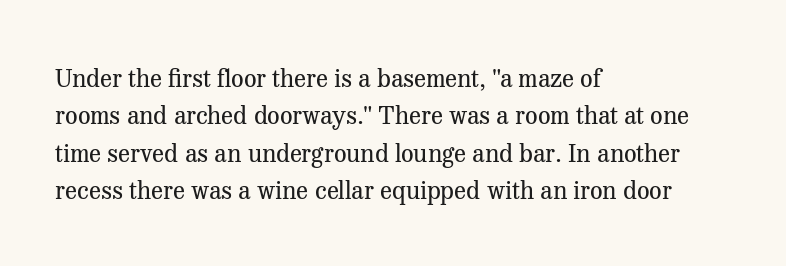
In CSS terms this would be text-align: left. Descenders are the only things crossing below the line. One glance says typical: line gaps are just what's usual. This is the regular roman posture of the typeface.
